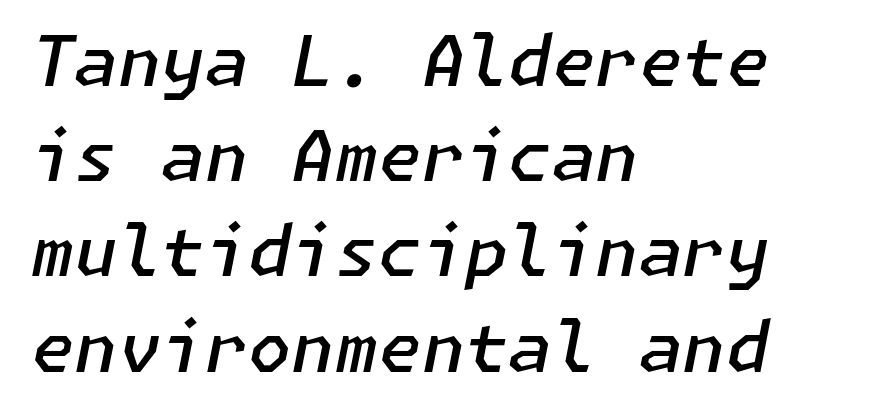
Q: Is the text bold? A: Semi-bold.
Q: Is the text italic (slanted)? A: Yes, it leans right by about 11 degrees.
Q: Is the text underlined? A: No.
Q: How is the paragraph aligned? A: Left-aligned.
Q: Is the spacing between letters normal or unusually wide? A: Normal.
Q: Is the spacing between lines tight, normal or loose? A: Normal.
Q: Width (condensed, normal, or wide)? A: Normal.
Q: Stroke contrast? A: Low.
Q: x-height? A: Medium.
